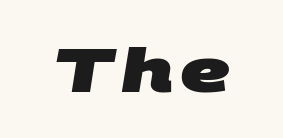
{"serif": "no", "bold": "yes", "weight": "heavy", "width": "wide", "stroke_contrast": "medium", "x_height": "large", "monospaced": "no", "underline": "no", "glyph_px": 61}
